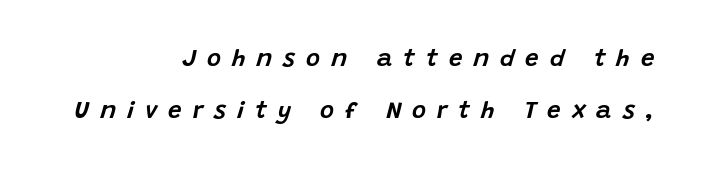
Q: Is the text italic (slanted)? A: Yes, it leans right by about 15 degrees.
Q: Is the text underlined? A: No.
Q: How is the paragraph aligned? A: Right-aligned.
Q: Is the spacing between letters normal or unusually wide? A: Unusually wide.
Q: Is the spacing between lines tight, normal or loose? A: Loose.
